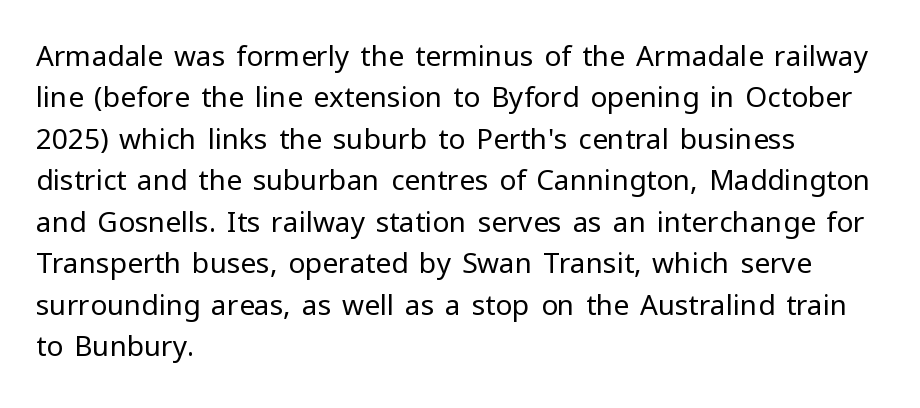
The image shows 28 px regular-weight sans-serif type, upright; set left-aligned, normal line spacing (1.48x), normal letter spacing, not underlined; low stroke contrast and a medium x-height.
